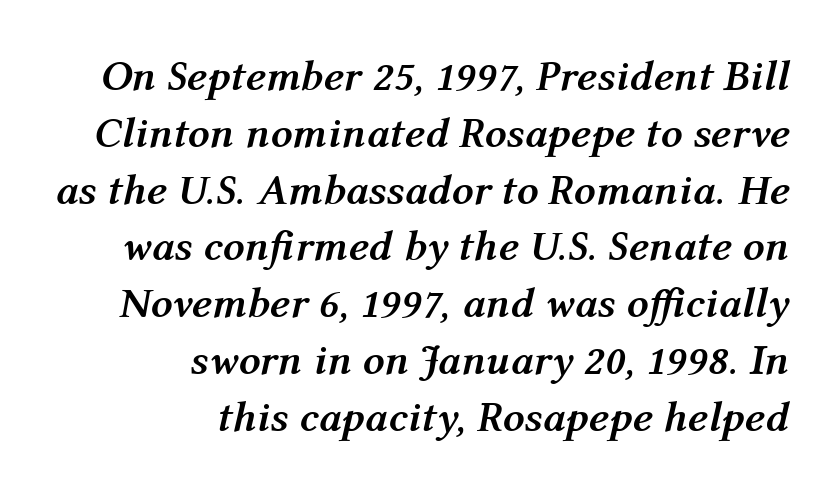
The image shows 43 px semibold type, italic (leaning right); set right-aligned, normal line spacing (1.32x), normal letter spacing, not underlined; medium stroke contrast and a medium x-height.
